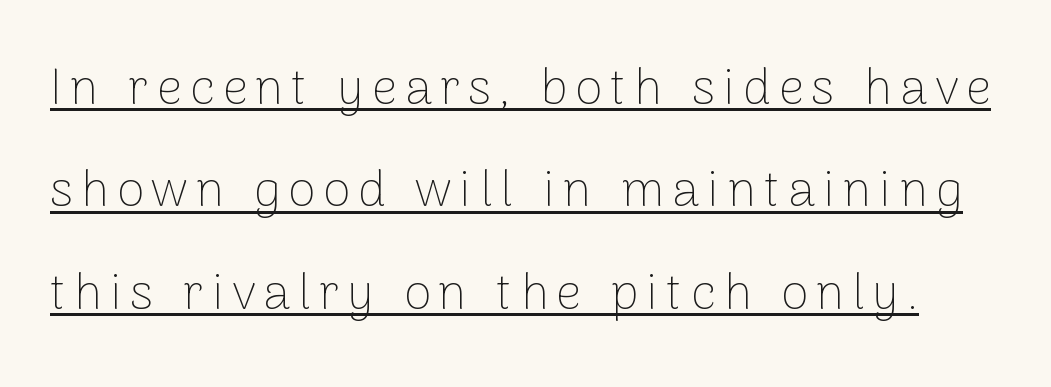
Nothing heavy about these letters — not bold at all. Nope, not italic — everything's standing straight. Quick note: underline on. This sample uses a sans-serif face. This block would shrink considerably if given ordinary leading; it's expanded now. Do the characters align in a grid? No, the font is proportional.
